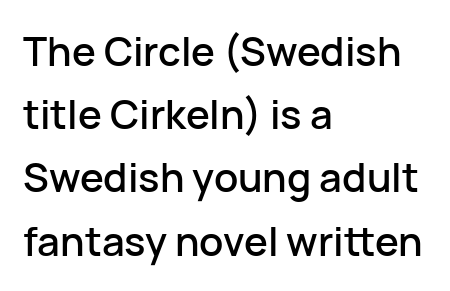
The image shows 40 px sans-serif type, upright; set left-aligned, normal line spacing (1.58x), normal letter spacing, not underlined; low stroke contrast and a medium x-height.
